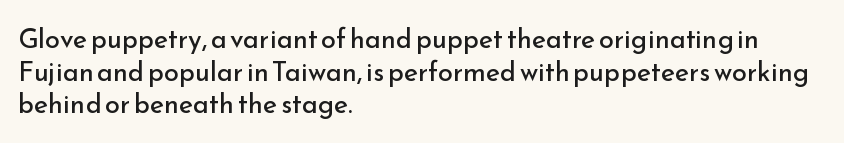
What stands out about the letter spacing? Nothing — it is the standard amount. This is not heavy type; no bold has been used. Just letters on the line, the space beneath them empty. Notice how the stems are strictly vertical — no italics here. This rendering uses left alignment, leaving the right contour irregular.
